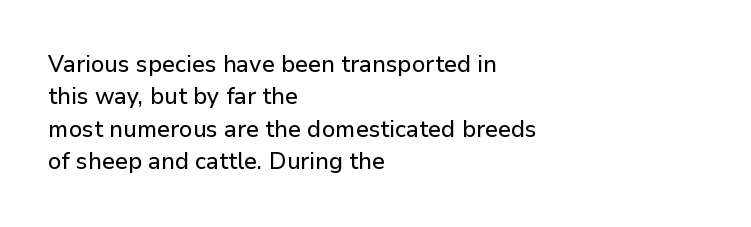
{"italic": "no", "underline": "no", "align": "left", "line_spacing": "normal", "line_spacing_ratio": 1.41, "letter_spacing": "normal", "letter_spacing_em": 0.0, "glyph_px": 23}
